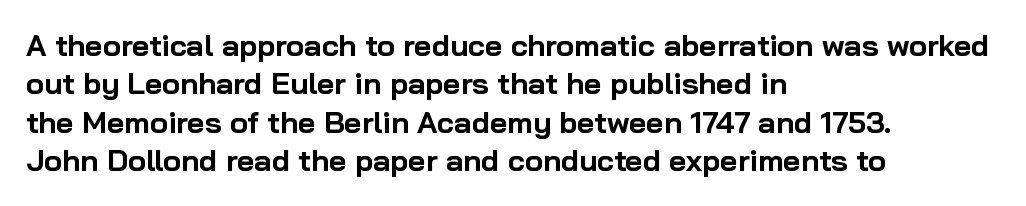
The image shows 30 px bold sans-serif type, upright; set left-aligned, normal line spacing (1.28x), normal letter spacing, not underlined; low stroke contrast and a medium x-height.
